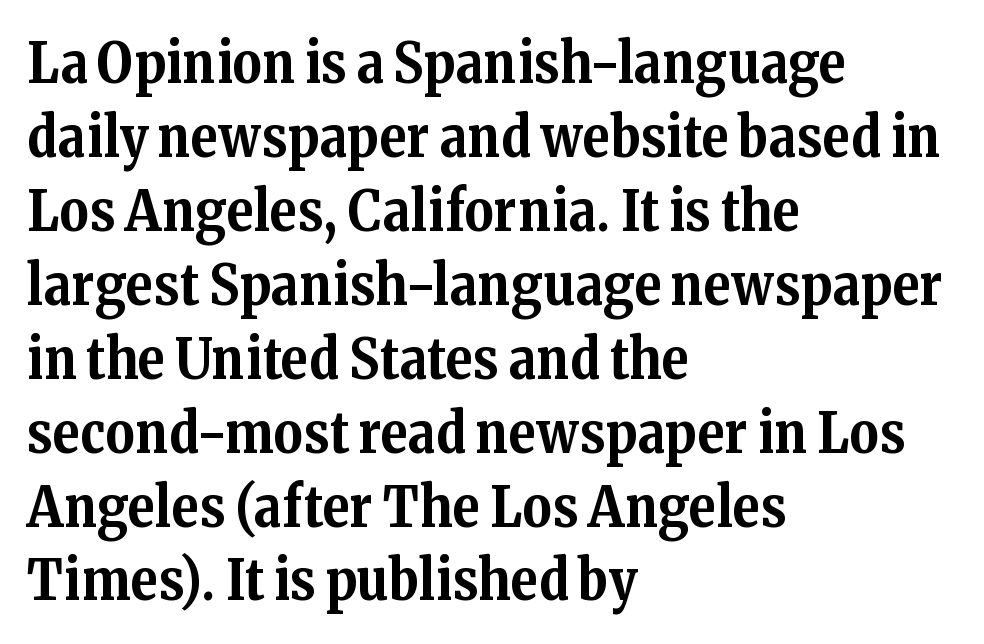
The image shows 56 px bold serif type, upright; set left-aligned, normal line spacing (1.32x), normal letter spacing, not underlined; medium stroke contrast and a medium x-height.
